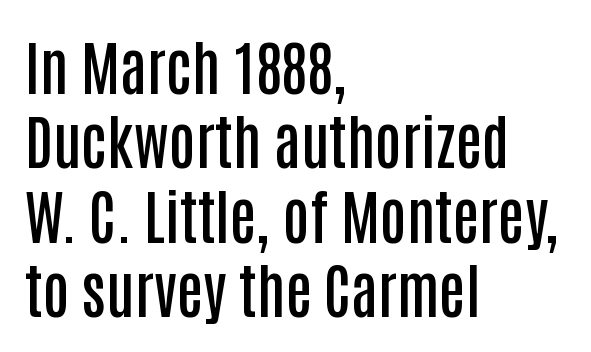
Weight: semibold (demi). How are the letters spaced? Ordinarily, with no added tracking. Short and long lines alike share a common starting point at left. The lettering holds an erect, upright posture throughout.
